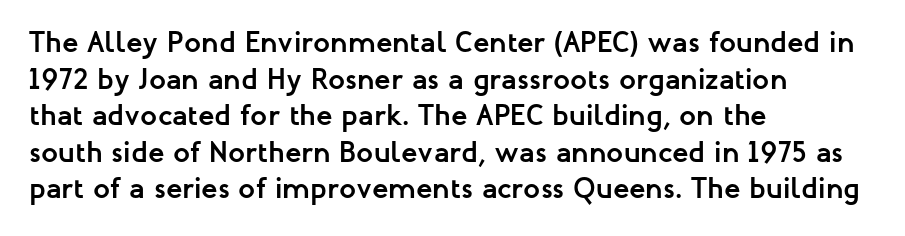
The passage shown is not underscored anywhere. Inter-character spacing is left at the font's built-in metrics. These lines stack with their left ends in a neat column. Nope, no serifs anywhere on these letters.
